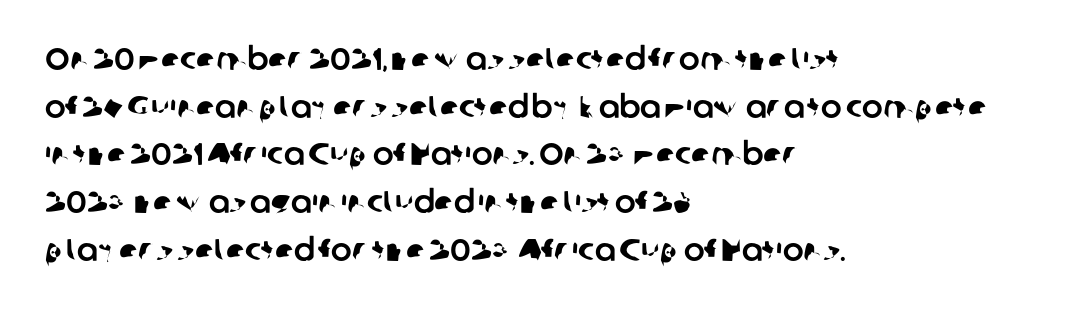
Q: Is the typeface a serif or a sans-serif typeface? A: Sans-serif.
Q: Is the text underlined? A: No.
Q: How is the paragraph aligned? A: Left-aligned.
Q: Is the spacing between letters normal or unusually wide? A: Normal.
Q: Is the spacing between lines tight, normal or loose? A: Normal.
Q: Width (condensed, normal, or wide)? A: Normal.
Q: Stroke contrast? A: Low.
Q: x-height? A: Medium.
Q: Monospaced? A: No.
